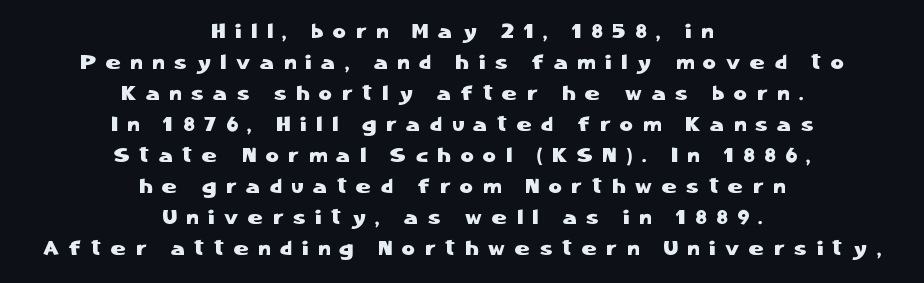
Do the letters lean? They stand straight. Tracking value appears strongly positive — letters spread wide. This block has exactly the height ordinary leading produces. Where is the straight margin? There isn't one; the lines are centered. The specimen omits any rule beneath the text block's lines.
